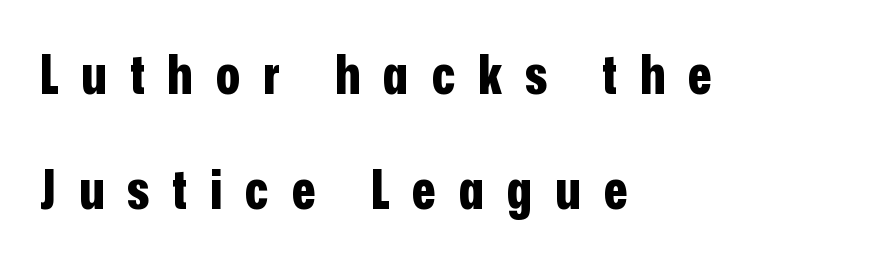
Q: Is the text bold? A: Yes.
Q: Is the text italic (slanted)? A: No, it is upright.
Q: Is the typeface a serif or a sans-serif typeface? A: Sans-serif.
Q: Is the text underlined? A: No.
Q: How is the paragraph aligned? A: Left-aligned.
Q: Is the spacing between letters normal or unusually wide? A: Unusually wide.
Q: Is the spacing between lines tight, normal or loose? A: Loose.
Q: Width (condensed, normal, or wide)? A: Condensed.
Q: Stroke contrast? A: Low.
Q: x-height? A: Medium.
Q: Monospaced? A: No.
